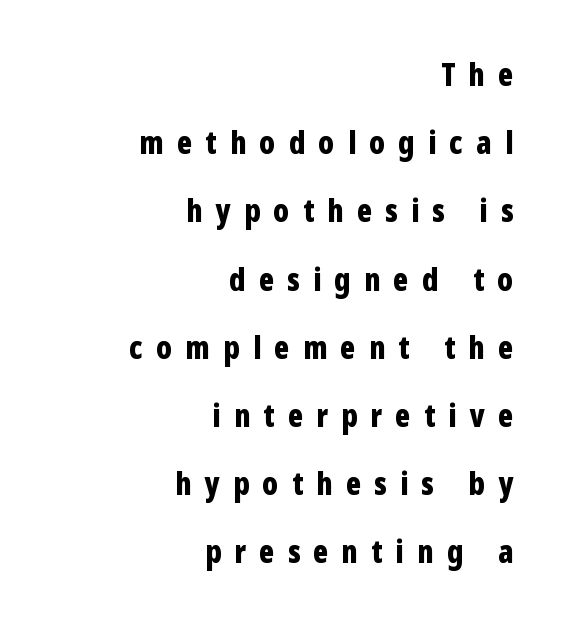
{"serif": "no", "italic": "no", "bold": "yes", "weight": "bold", "width": "condensed", "stroke_contrast": "low", "x_height": "medium", "monospaced": "no", "underline": "no", "align": "right", "line_spacing": "loose", "line_spacing_ratio": 2.2, "letter_spacing": "wide", "letter_spacing_em": 0.43, "glyph_px": 31}
